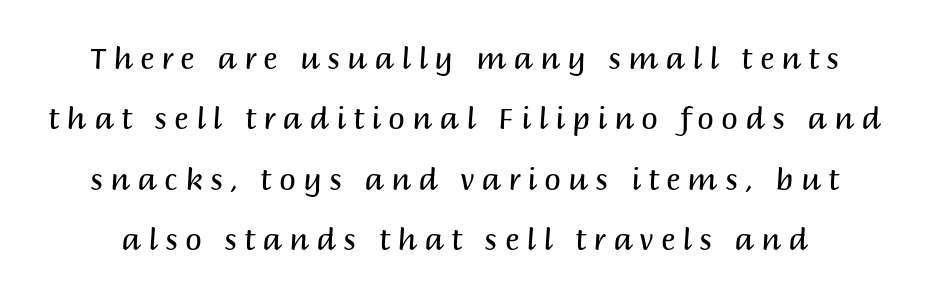
{"serif": "no", "bold": "no", "weight": "regular", "width": "normal", "stroke_contrast": "medium", "x_height": "large", "monospaced": "no", "underline": "no", "line_spacing": "loose", "line_spacing_ratio": 2.01, "letter_spacing": "wide", "letter_spacing_em": 0.24, "glyph_px": 30}
